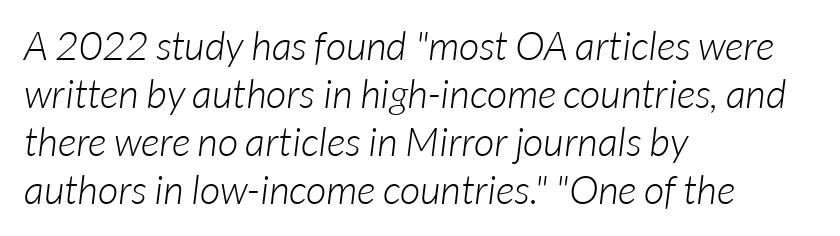
The image shows 40 px light sans-serif type; set left-aligned, line spacing 1.2x, normal letter spacing, not underlined; low stroke contrast and a medium x-height.
